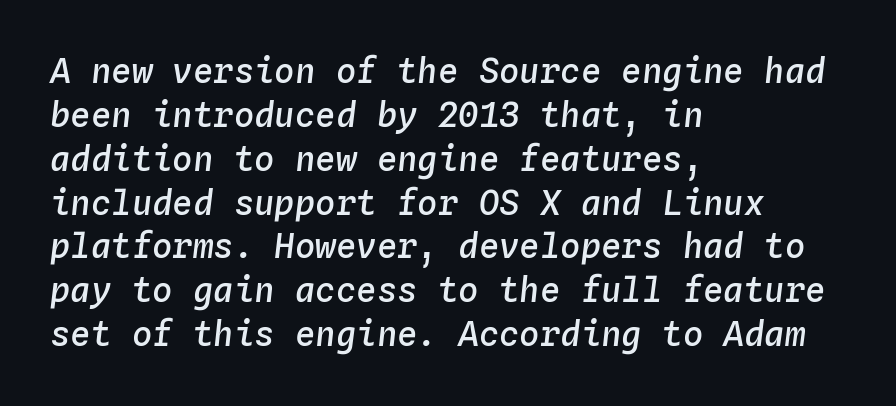
Q: Is the text bold? A: Semi-bold.
Q: Is the text italic (slanted)? A: Yes, it leans right by about 4 degrees.
Q: Is the text underlined? A: No.
Q: How is the paragraph aligned? A: Left-aligned.
Q: Is the spacing between letters normal or unusually wide? A: Normal.
Q: Is the spacing between lines tight, normal or loose? A: Normal.
Q: Width (condensed, normal, or wide)? A: Normal.
Q: Stroke contrast? A: Low.
Q: x-height? A: Medium.
Q: Monospaced? A: Yes.
